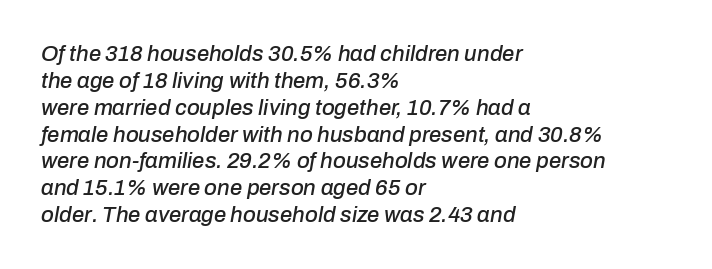
{"italic": "yes", "lean": "right", "slant_degrees": 10, "underline": "no", "align": "left", "line_spacing_ratio": 1.22, "letter_spacing": "normal", "letter_spacing_em": 0.0, "glyph_px": 22}
